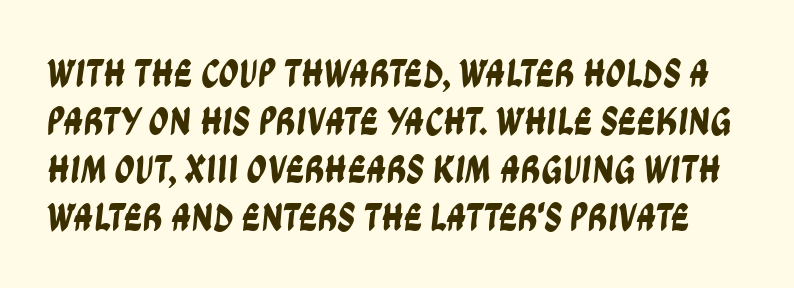
Q: Is the typeface a serif or a sans-serif typeface? A: Sans-serif.
Q: Is the text underlined? A: No.
Q: Is the spacing between letters normal or unusually wide? A: Normal.
Q: Width (condensed, normal, or wide)? A: Condensed.
Q: Stroke contrast? A: Low.
Q: x-height? A: Large.
Q: Monospaced? A: No.
